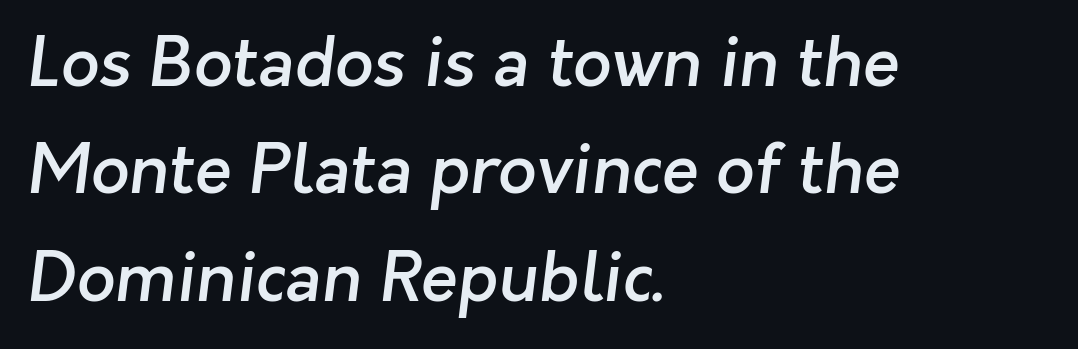
Proportional: the letters do not fall into vertical columns. Tracking value appears to be zero — textbook default spacing. The compositor pushed each line to the left boundary. What weight is shown? A semibold, between regular and bold. Successive baselines arrive at the customary interval. Letters rest on an invisible, unmarked baseline.
